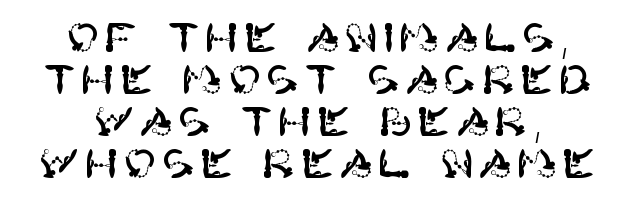
The image shows 40 px sans-serif type, upright; set centered, tight line spacing (1.05x), not underlined; high stroke contrast and a large x-height.
